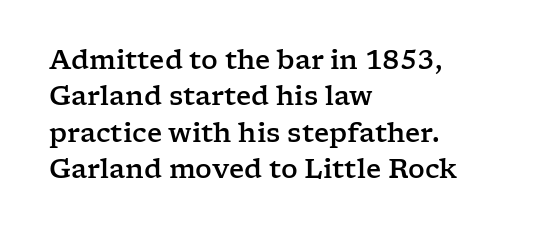
Each line starts at the same left margin while the right side varies. There is no visible air inserted between adjacent glyphs. Baseline-to-baseline distance is the conventional proportion of letter height. No italicization has been applied; the sample stays upright.
